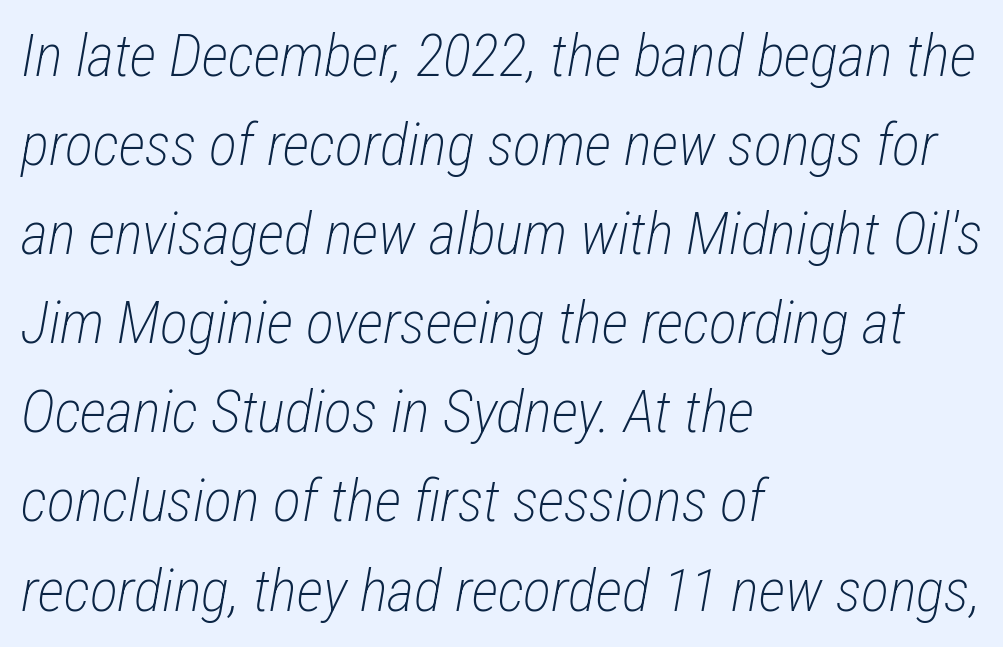
The space beneath each line is pristine and unruled. No extra tracking has been applied to these lines. Heft: none added — not bold. This sample has the flowing, uneven cadence of proportional lettering. The passage is arranged the way most books set body copy — flush left. The rows are spaced the way most documents space them.
